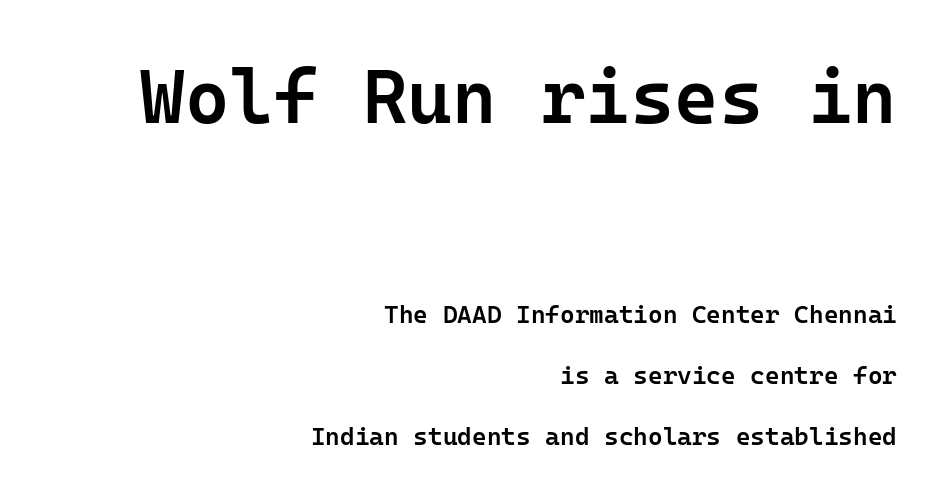
Which of the two is more prominent by size? The first, at the top. Serif or sans? Sans — the stroke terminals are bare. Leading is clearly above the norm, producing a sparse column. The passage shown is not underscored anywhere. Every character here occupies the same horizontal width, giving the sample a typewriter-like rhythm.
